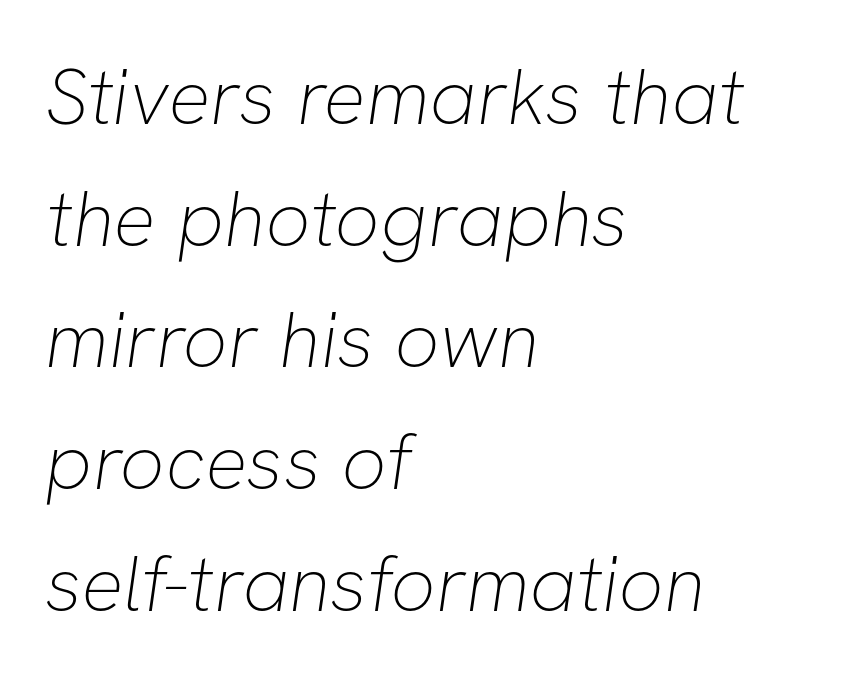
The image shows 79 px thin sans-serif type; set left-aligned, normal line spacing (1.54x), normal letter spacing, not underlined; low stroke contrast and a medium x-height.
